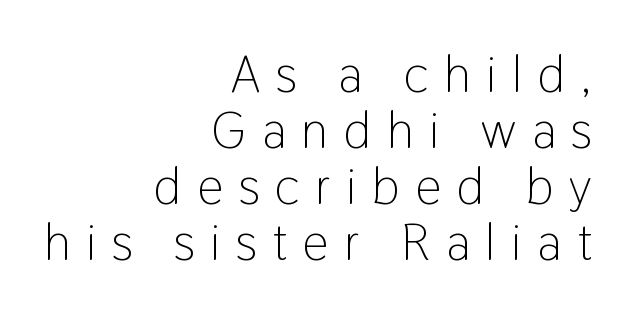
The image shows 52 px light, condensed sans-serif type, upright; set right-aligned, tight line spacing (1.08x), unusually wide letter spacing (+0.3 em), not underlined; low stroke contrast and a medium x-height.
